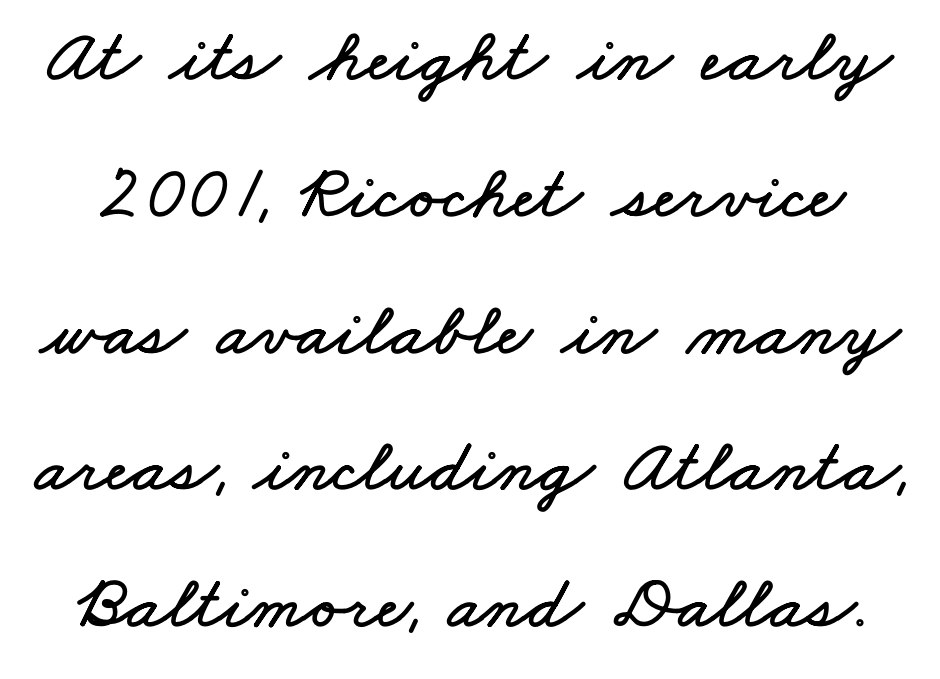
Q: Is the text underlined? A: No.
Q: Is the spacing between letters normal or unusually wide? A: Normal.
Q: Width (condensed, normal, or wide)? A: Wide.
Q: Stroke contrast? A: Low.
Q: x-height? A: Small.
Q: Monospaced? A: No.
